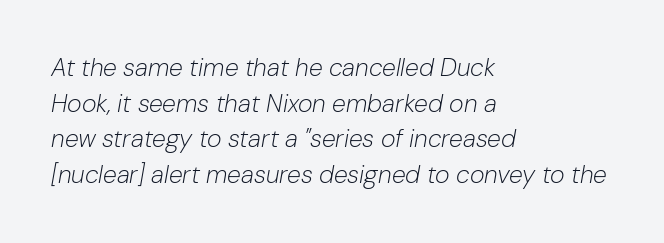
The image shows 25 px text type, italic (leaning right); set left-aligned, normal line spacing (1.43x), normal letter spacing, not underlined.
